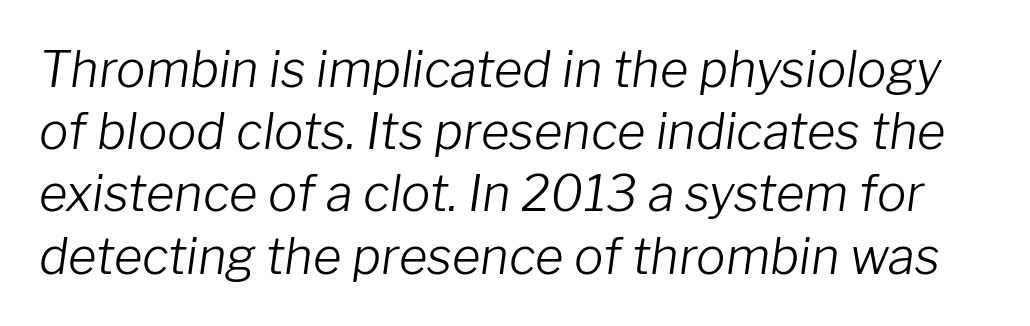
Do the characters align in a grid? No, the font is proportional. The space directly below the letters is spotless. The rows are spaced the way most documents space them. Rendered with sloped, italic letterforms.
